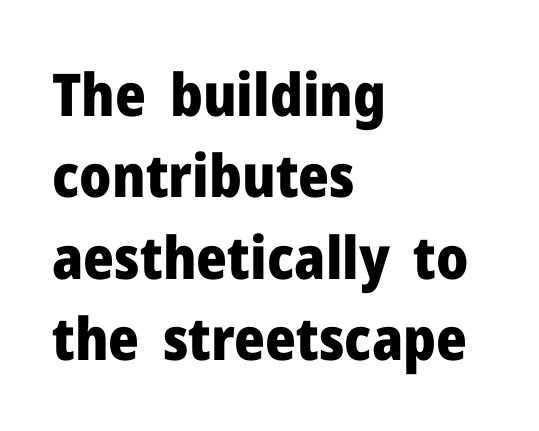
Interline gaps are of average width in this sample. The characters look thick and weighty, a clear bold. Glance below the letters and you will spot only blank space. When letters stand straight like this, we call the style roman or upright.
